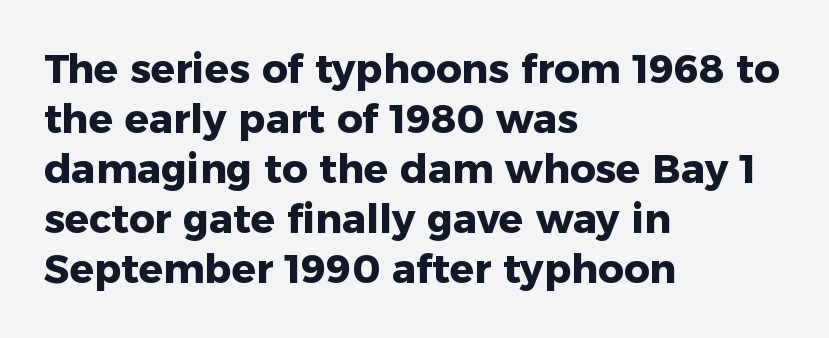
Q: Is the text bold? A: Yes.
Q: Is the text italic (slanted)? A: No, it is upright.
Q: Is the typeface a serif or a sans-serif typeface? A: Sans-serif.
Q: Is the text underlined? A: No.
Q: How is the paragraph aligned? A: Left-aligned.
Q: Is the spacing between letters normal or unusually wide? A: Normal.
Q: Is the spacing between lines tight, normal or loose? A: Normal.
Q: Width (condensed, normal, or wide)? A: Normal.
Q: Stroke contrast? A: Low.
Q: x-height? A: Medium.
Q: Monospaced? A: No.
